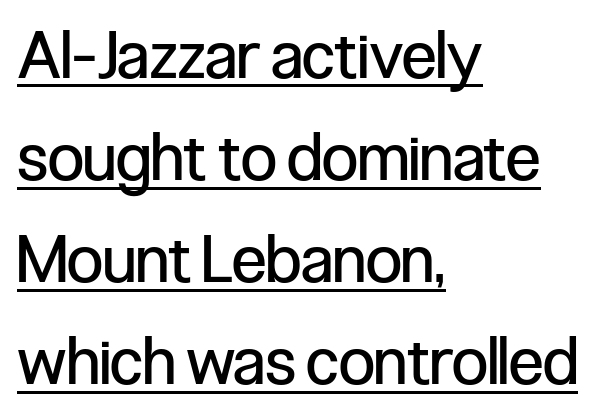
Horizontal alignment here is leftward, the default for most running prose. It's the straight-up-and-down kind of type. Counters stay open thanks to moderate or lighter strokes. Spacing verdict: proportional, widths tailored to each character. Each new line begins a customary step beneath the previous one.
